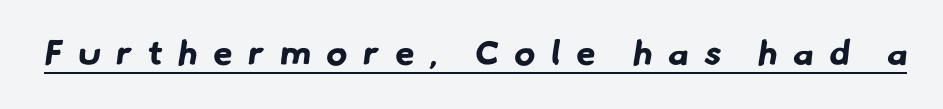
The image shows 35 px bold sans-serif type; set unusually wide letter spacing (+0.45 em), underlined; low stroke contrast and a small x-height.
